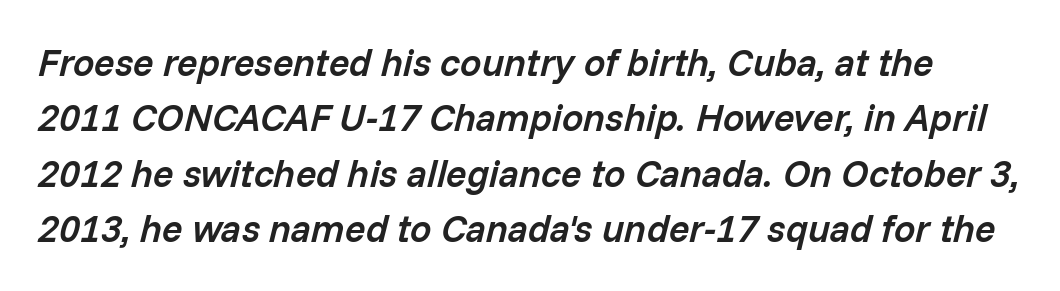
{"italic": "yes", "lean": "right", "slant_degrees": 14, "bold": "semi", "weight": "semibold", "width": "normal", "stroke_contrast": "low", "x_height": "medium", "monospaced": "no", "underline": "no", "line_spacing": "normal", "line_spacing_ratio": 1.46, "letter_spacing": "normal", "letter_spacing_em": 0.0, "glyph_px": 38}
